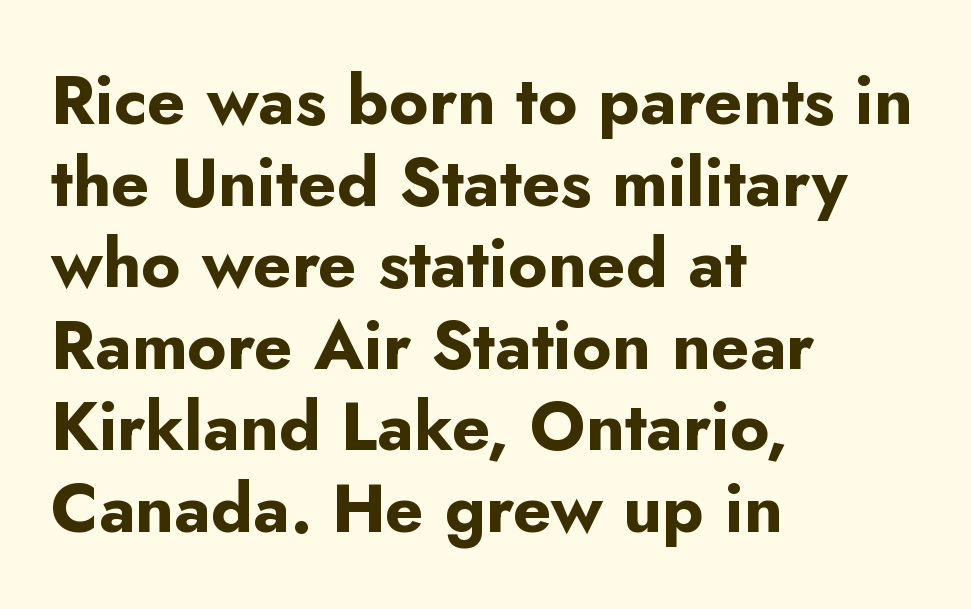
{"serif": "no", "italic": "no", "bold": "yes", "weight": "bold", "width": "normal", "stroke_contrast": "low", "x_height": "small", "monospaced": "no", "underline": "no", "align": "left", "line_spacing_ratio": 1.2, "letter_spacing": "normal", "letter_spacing_em": 0.0, "glyph_px": 68}
